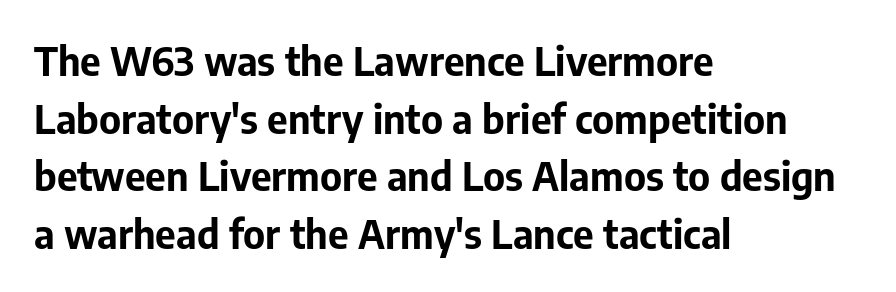
The image shows 40 px bold sans-serif type, upright; set left-aligned, normal line spacing (1.44x), normal letter spacing, not underlined; low stroke contrast and a medium x-height.
